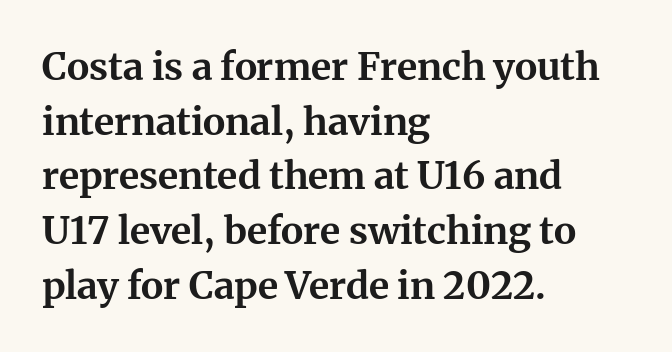
Q: Is the text bold? A: Yes.
Q: Is the text italic (slanted)? A: No, it is upright.
Q: Is the typeface a serif or a sans-serif typeface? A: Serif.
Q: Is the text underlined? A: No.
Q: How is the paragraph aligned? A: Left-aligned.
Q: Is the spacing between letters normal or unusually wide? A: Normal.
Q: Is the spacing between lines tight, normal or loose? A: Normal.
Q: Width (condensed, normal, or wide)? A: Normal.
Q: Stroke contrast? A: Medium.
Q: x-height? A: Medium.
Q: Monospaced? A: No.
